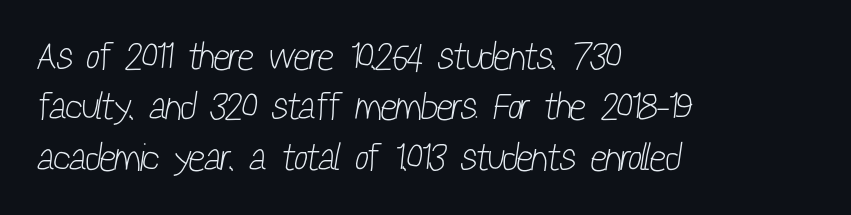
Decoration check: the copy has no underline. This sample is left-justified, so line endings fall wherever the words run out. The characters are drawn with everyday or finer stroke widths. Are there feet on the stems? There aren't — it's a sans.
